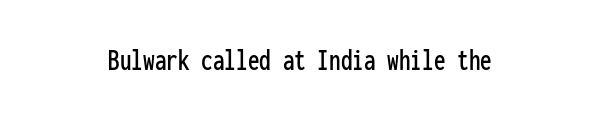
Both edges are ragged and mirror each other, which tells us the setting is centered. This rendering features lettering with no underline. The passage shown is typed in a monospace face where columns stay perfectly aligned. Nope, not italic — everything's standing straight.
